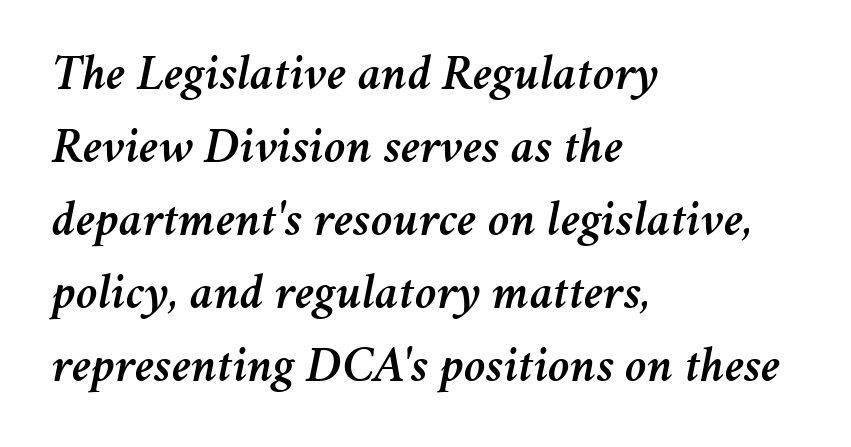
The image shows 50 px text type, italic (leaning right); set left-aligned, normal line spacing (1.46x), normal letter spacing, not underlined; medium stroke contrast and a medium x-height.
